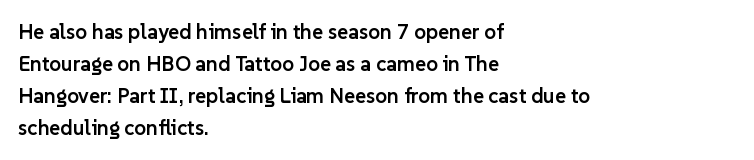
Q: Is the text bold? A: Semi-bold.
Q: Is the text italic (slanted)? A: No, it is upright.
Q: Is the text underlined? A: No.
Q: How is the paragraph aligned? A: Left-aligned.
Q: Is the spacing between letters normal or unusually wide? A: Normal.
Q: Is the spacing between lines tight, normal or loose? A: Normal.
